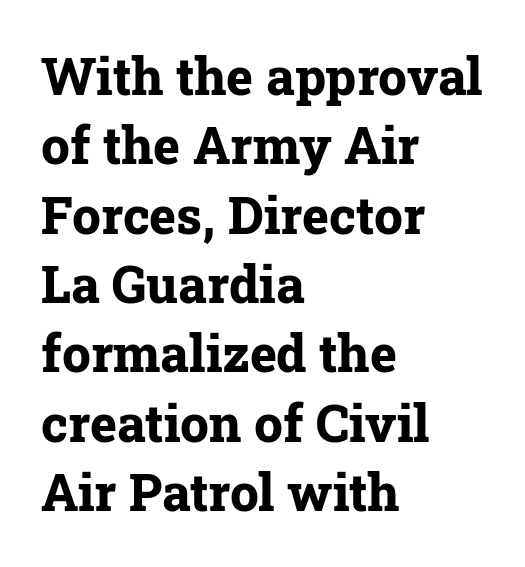
Nobody touched the tracking dial on this one. Chunky letters — that's bold for sure. Each row of text sits above clean, open space. The typesetter chose a ragged-right arrangement here. Small tapered or slab feet sit at the stroke ends, so this counts as serif. Each letter keeps its own natural width here, so spacing adapts to shape.
